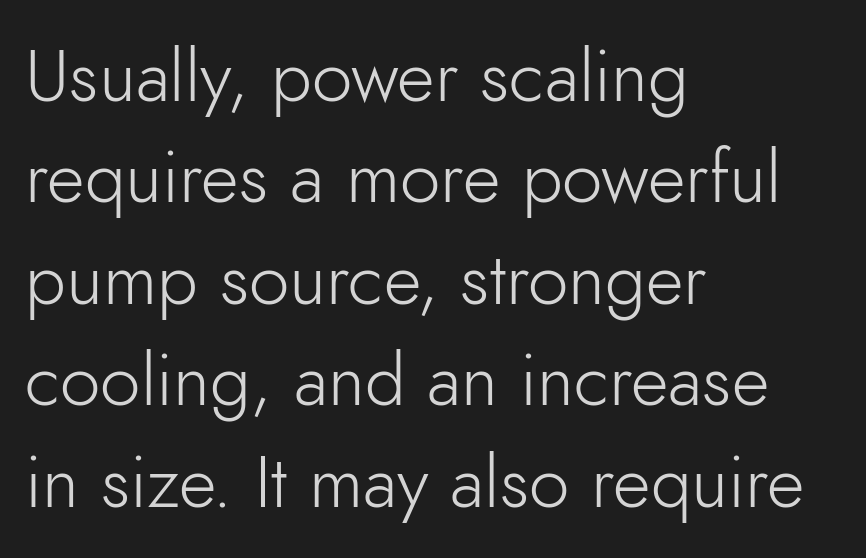
{"serif": "no", "italic": "no", "bold": "no", "weight": "light", "width": "normal", "stroke_contrast": "low", "x_height": "small", "monospaced": "no", "underline": "no", "align": "left", "line_spacing": "normal", "line_spacing_ratio": 1.39, "letter_spacing": "normal", "letter_spacing_em": 0.0, "glyph_px": 73}
